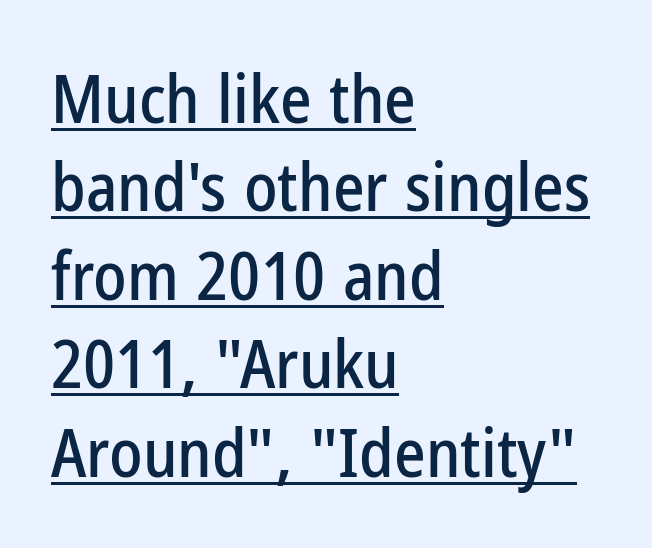
{"serif": "no", "italic": "no", "width": "condensed", "stroke_contrast": "low", "x_height": "medium", "monospaced": "no", "underline": "yes", "align": "left", "line_spacing": "normal", "line_spacing_ratio": 1.32, "letter_spacing": "normal", "letter_spacing_em": 0.0, "glyph_px": 67}
